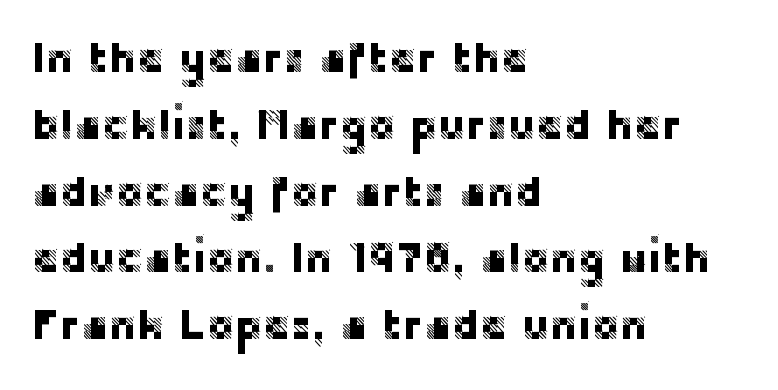
{"serif": "no", "italic": "no", "width": "normal", "stroke_contrast": "low", "x_height": "large", "monospaced": "no", "underline": "no", "align": "left", "line_spacing": "normal", "line_spacing_ratio": 1.59, "letter_spacing": "normal", "letter_spacing_em": 0.0, "glyph_px": 42}
